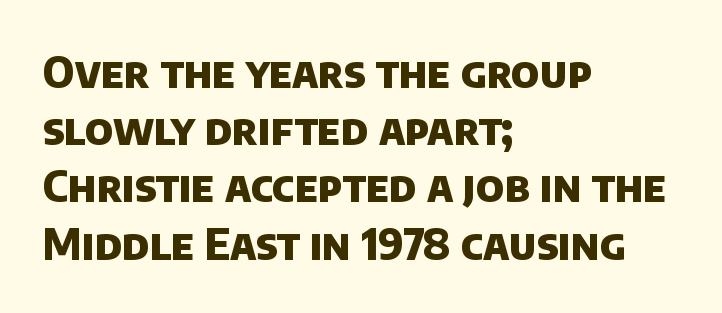
The image shows 43 px heavy sans-serif type; set left-aligned, normal line spacing (1.33x), normal letter spacing, not underlined; low stroke contrast and a large x-height.
